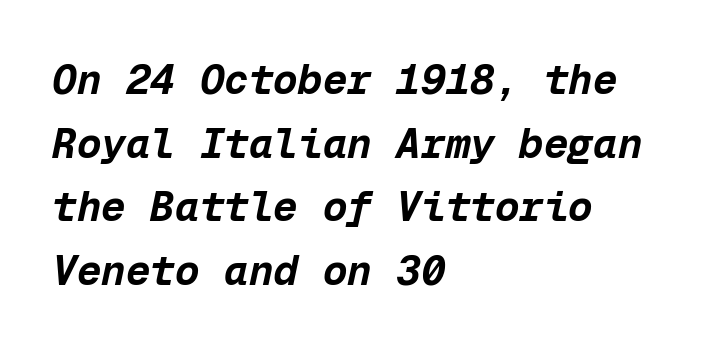
The image shows 41 px bold type, italic (leaning right), monospaced; set left-aligned, normal line spacing (1.55x), normal letter spacing, not underlined; low stroke contrast and a medium x-height.
